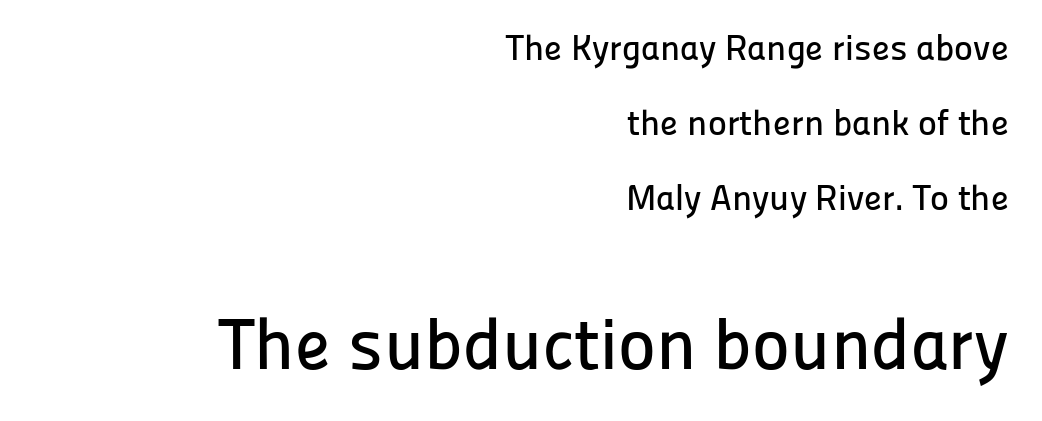
The image shows 72 px sans-serif type, upright; set right-aligned, loose line spacing (2.08x), normal letter spacing, not underlined; the second (bottom) block is 2.0x larger; low stroke contrast and a medium x-height.
